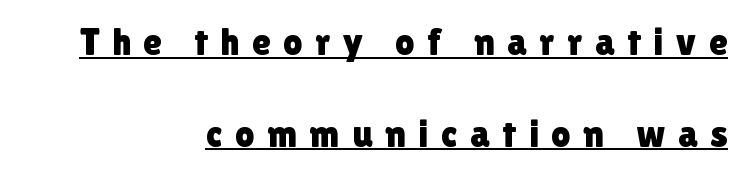
The image shows 38 px sans-serif type, upright; set right-aligned, loose line spacing (2.41x), unusually wide letter spacing (+0.33 em), underlined; low stroke contrast and a medium x-height.
